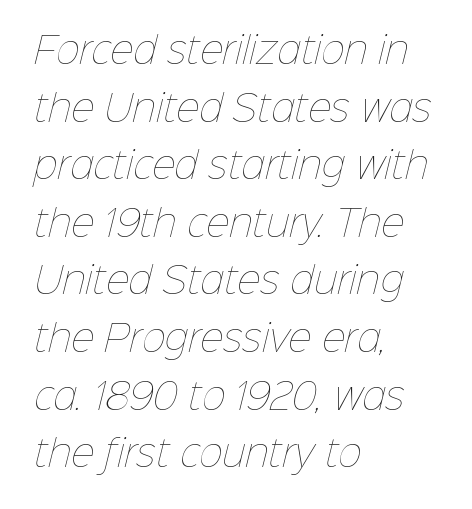
Q: Is the text bold? A: No.
Q: Is the text underlined? A: No.
Q: How is the paragraph aligned? A: Left-aligned.
Q: Is the spacing between letters normal or unusually wide? A: Normal.
Q: Is the spacing between lines tight, normal or loose? A: Normal.
Q: Width (condensed, normal, or wide)? A: Normal.
Q: Stroke contrast? A: Low.
Q: x-height? A: Medium.
Q: Monospaced? A: No.
